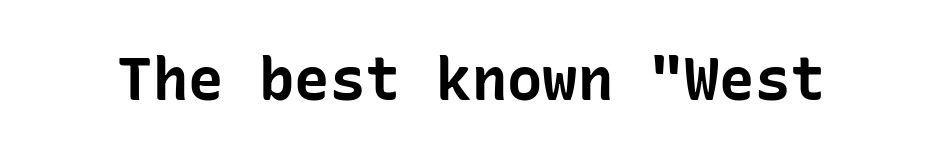
Q: Is the text bold? A: Yes.
Q: Is the text italic (slanted)? A: No, it is upright.
Q: Is the typeface a serif or a sans-serif typeface? A: Sans-serif.
Q: Is the text underlined? A: No.
Q: Is the spacing between letters normal or unusually wide? A: Normal.
Q: Width (condensed, normal, or wide)? A: Normal.
Q: Stroke contrast? A: Low.
Q: x-height? A: Medium.
